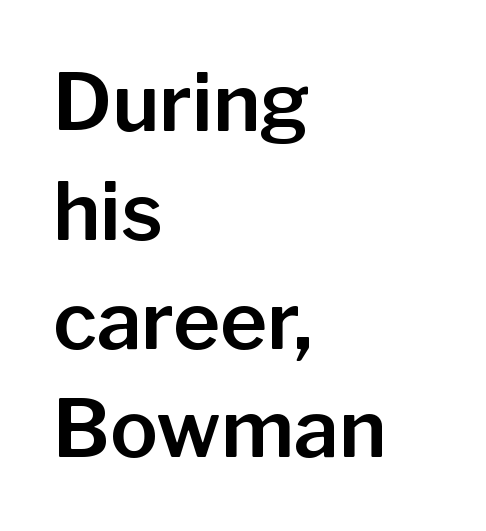
Letterform terminals end flat and unadorned throughout the passage. Bare-footed words on every line. Students, note that the glyphs here touch the page at normal intervals. Designer's note — italics off, roman on. Quick note: interline space is typical. Where is the straight margin? On the left.
